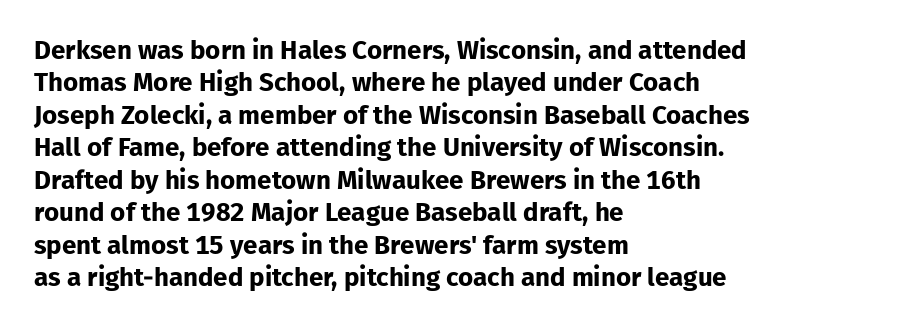
The image shows 26 px bold type, upright; set left-aligned, normal line spacing (1.25x), normal letter spacing, not underlined.
